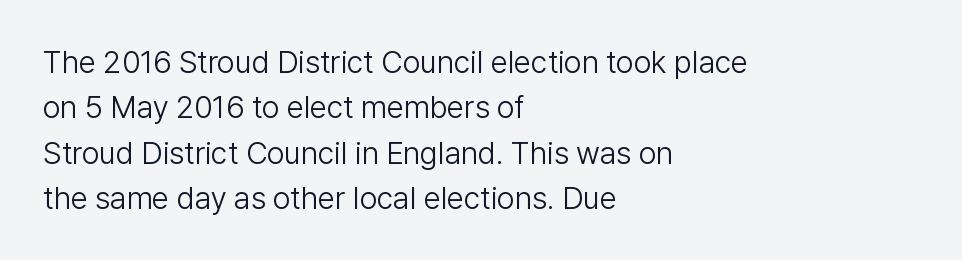
Q: Is the text bold? A: No.
Q: Is the text italic (slanted)? A: No, it is upright.
Q: Is the typeface a serif or a sans-serif typeface? A: Sans-serif.
Q: Is the text underlined? A: No.
Q: How is the paragraph aligned? A: Left-aligned.
Q: Is the spacing between letters normal or unusually wide? A: Normal.
Q: Is the spacing between lines tight, normal or loose? A: Normal.
Q: Width (condensed, normal, or wide)? A: Normal.
Q: Stroke contrast? A: Low.
Q: x-height? A: Medium.
Q: Monospaced? A: No.
